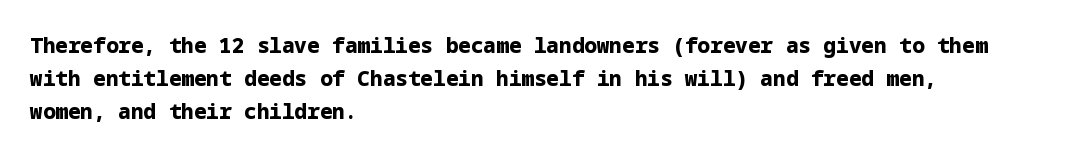
The font is running at its bold setting. Letters rest on an invisible, unmarked baseline. Students, note that the glyphs here touch the page at normal intervals. The rendering anchors every line to the left-hand side.
